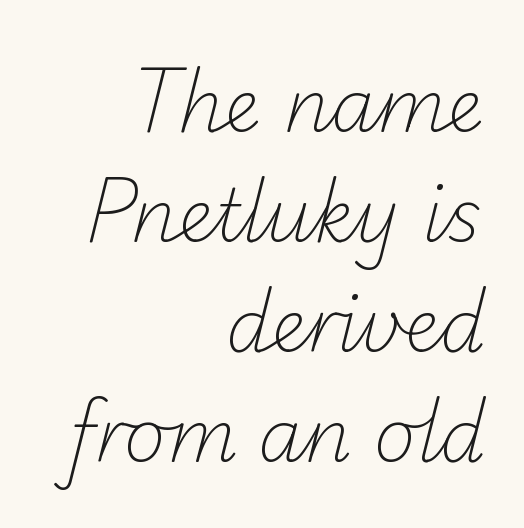
The image shows 72 px light sans-serif type; set right-aligned, normal line spacing (1.53x), normal letter spacing, not underlined; low stroke contrast and a small x-height.
